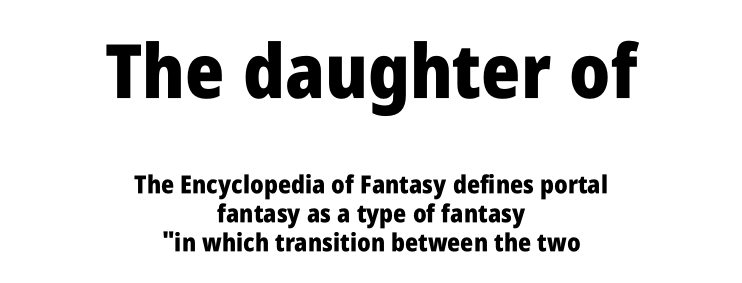
A typesetter would call this proportional, since set widths differ per character. The passage is arranged like a title page — every line centered. Font category for this specimen: sans-serif. Every letter is thick-stroked: bold, no question. This sample uses an upright cut, with every glyph sitting square on the baseline. The designer dialed line spacing down below the default.
